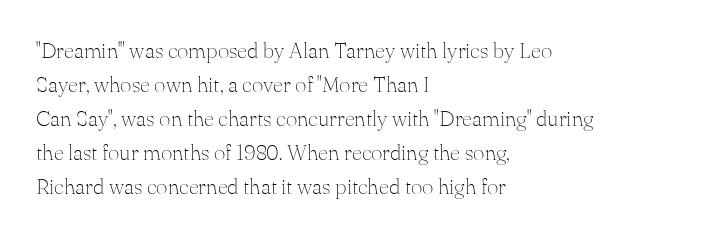
Q: Is the text bold? A: No.
Q: Is the text italic (slanted)? A: No, it is upright.
Q: Is the text underlined? A: No.
Q: How is the paragraph aligned? A: Left-aligned.
Q: Is the spacing between letters normal or unusually wide? A: Normal.
Q: Is the spacing between lines tight, normal or loose? A: Normal.
